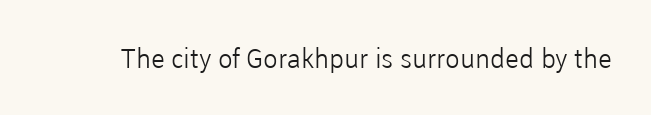
Q: Is the text bold? A: No.
Q: Is the text italic (slanted)? A: No, it is upright.
Q: Is the text underlined? A: No.
Q: Is the spacing between letters normal or unusually wide? A: Normal.
